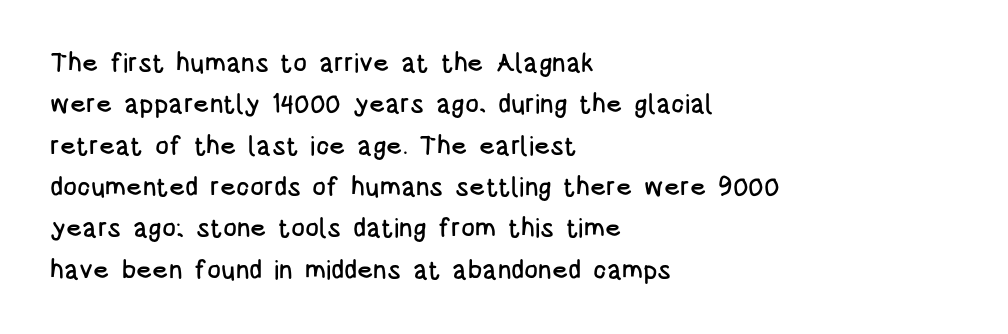
Q: Is the text italic (slanted)? A: No, it is upright.
Q: Is the text underlined? A: No.
Q: How is the paragraph aligned? A: Left-aligned.
Q: Is the spacing between letters normal or unusually wide? A: Normal.
Q: Is the spacing between lines tight, normal or loose? A: Normal.
